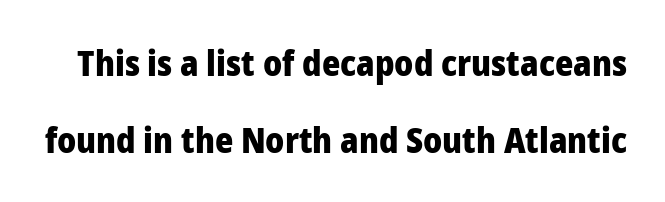
These lines were composed using upright roman letters. The words here are not underlined. This sample uses plain, unmodified letter spacing. The rendering shows plain stroke endings on the letterforms — a sans-serif design.
